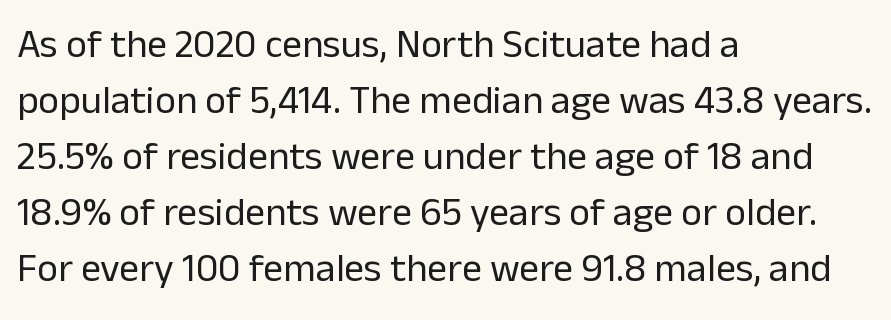
Q: Is the text bold? A: No.
Q: Is the text italic (slanted)? A: No, it is upright.
Q: Is the typeface a serif or a sans-serif typeface? A: Sans-serif.
Q: Is the text underlined? A: No.
Q: How is the paragraph aligned? A: Left-aligned.
Q: Is the spacing between letters normal or unusually wide? A: Normal.
Q: Is the spacing between lines tight, normal or loose? A: Normal.
Q: Width (condensed, normal, or wide)? A: Normal.
Q: Stroke contrast? A: Low.
Q: x-height? A: Medium.
Q: Monospaced? A: No.
